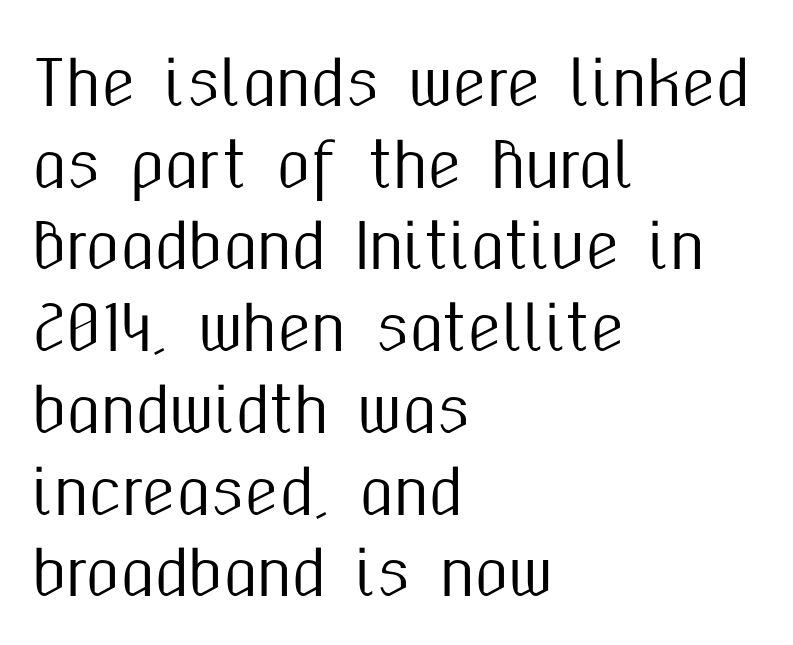
Q: Is the text italic (slanted)? A: No, it is upright.
Q: Is the typeface a serif or a sans-serif typeface? A: Sans-serif.
Q: Is the text underlined? A: No.
Q: How is the paragraph aligned? A: Left-aligned.
Q: Is the spacing between letters normal or unusually wide? A: Normal.
Q: Is the spacing between lines tight, normal or loose? A: Normal.
Q: Width (condensed, normal, or wide)? A: Condensed.
Q: Stroke contrast? A: Medium.
Q: x-height? A: Medium.
Q: Monospaced? A: No.
